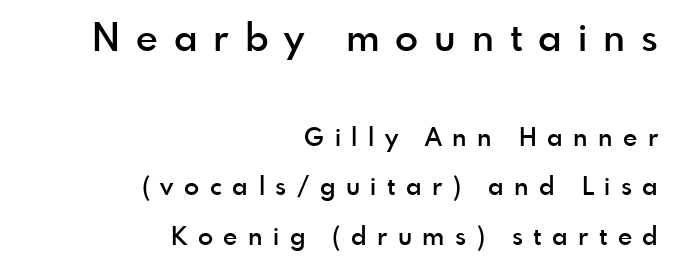
The image shows 38 px semibold sans-serif type, upright; set right-aligned, loose line spacing (1.98x), unusually wide letter spacing (+0.42 em), not underlined; the first (top) block is 1.52x larger; a small x-height.
